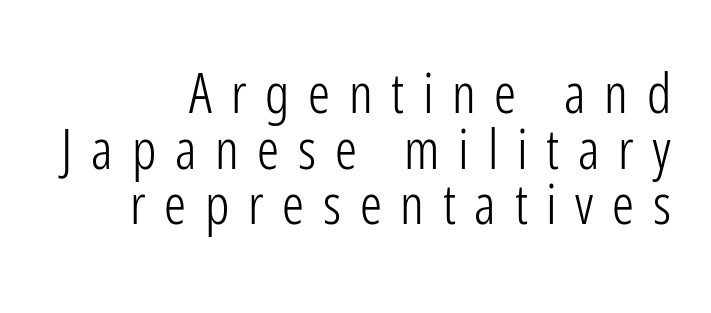
Q: Is the text bold? A: No.
Q: Is the text italic (slanted)? A: No, it is upright.
Q: Is the typeface a serif or a sans-serif typeface? A: Sans-serif.
Q: Is the text underlined? A: No.
Q: How is the paragraph aligned? A: Right-aligned.
Q: Is the spacing between letters normal or unusually wide? A: Unusually wide.
Q: Is the spacing between lines tight, normal or loose? A: Tight.
Q: Width (condensed, normal, or wide)? A: Condensed.
Q: Stroke contrast? A: Low.
Q: x-height? A: Medium.
Q: Monospaced? A: No.
